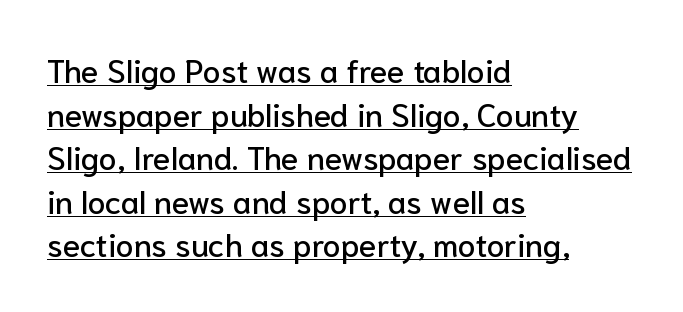
The letters advance in unequal steps, a hallmark of proportional type. A sans-serif font was chosen for this passage. Check the space under the baseline: a stroke is drawn there. Nothing unusual about the tracking: characters are spaced as the font intends. Italic? Not at all — the glyphs are vertical. This block has exactly the height ordinary leading produces.
